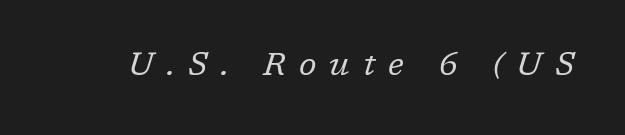
{"serif": "yes", "italic": "yes", "lean": "right", "slant_degrees": 17, "bold": "no", "weight": "regular", "width": "normal", "stroke_contrast": "low", "x_height": "medium", "monospaced": "no", "underline": "no", "letter_spacing": "wide", "letter_spacing_em": 0.41, "glyph_px": 32}
